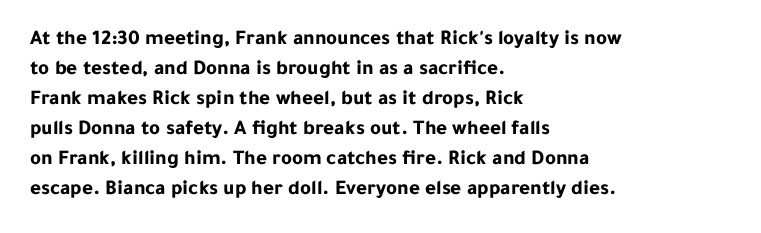
{"italic": "no", "bold": "yes", "underline": "no", "align": "left", "line_spacing": "normal", "line_spacing_ratio": 1.43, "letter_spacing": "normal", "letter_spacing_em": 0.0, "glyph_px": 21}
